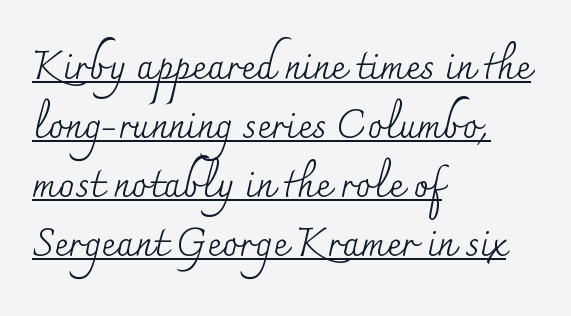
Is the letter spacing exaggerated? No — it looks like the ordinary default. Each letter keeps its own natural width here, so spacing adapts to shape. Heaviness? Minimal to ordinary, like unemphasized prose.
